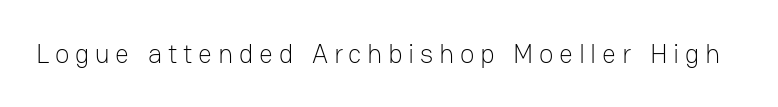
A roman cut, with each character standing at attention. Here the glyphs are tracked loosely, breaking word shapes into spaced letters. The letterforms sit at book weight or below. Each row of text sits above clean, open space.
